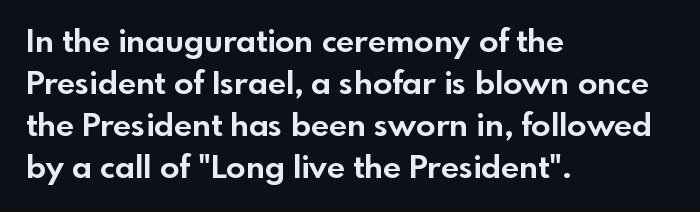
{"serif": "no", "italic": "no", "bold": "yes", "weight": "bold", "width": "normal", "x_height": "small", "monospaced": "no", "underline": "no", "align": "left", "line_spacing": "normal", "line_spacing_ratio": 1.31, "letter_spacing": "normal", "letter_spacing_em": 0.0, "glyph_px": 32}
